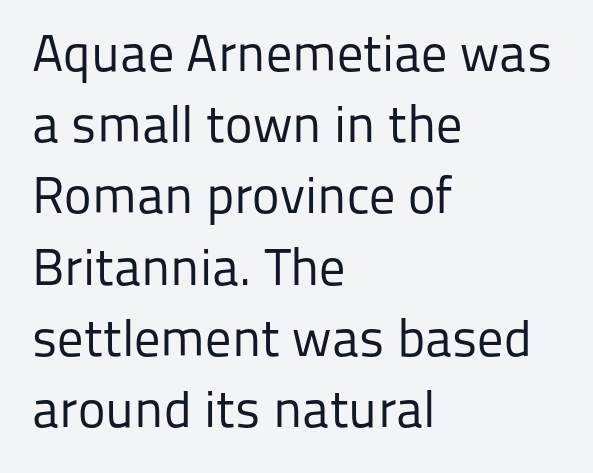
The weight tops out at a normal text grade. Nope, no serifs anywhere on these letters. Posture: straight, roman, zero tilt. There is no visible air inserted between adjacent glyphs. Varying glyph widths throughout — classic text-font behaviour. The rendering uses a moderate line-height, typical for paragraphs.
